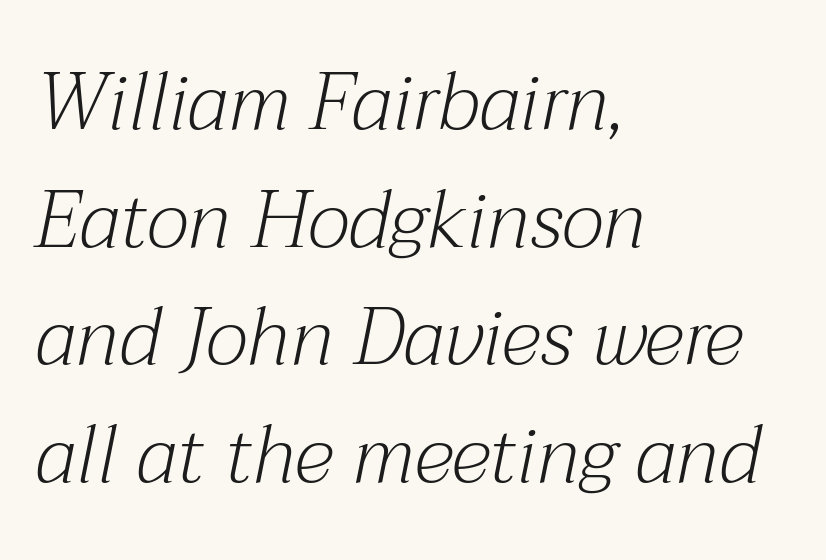
Anything drawn beneath the words? Only blank space. Spacing verdict: proportional, widths tailored to each character. Regarding leading, the lines here are spaced in the standard way. Heaviness? Minimal to ordinary, like unemphasized prose.
